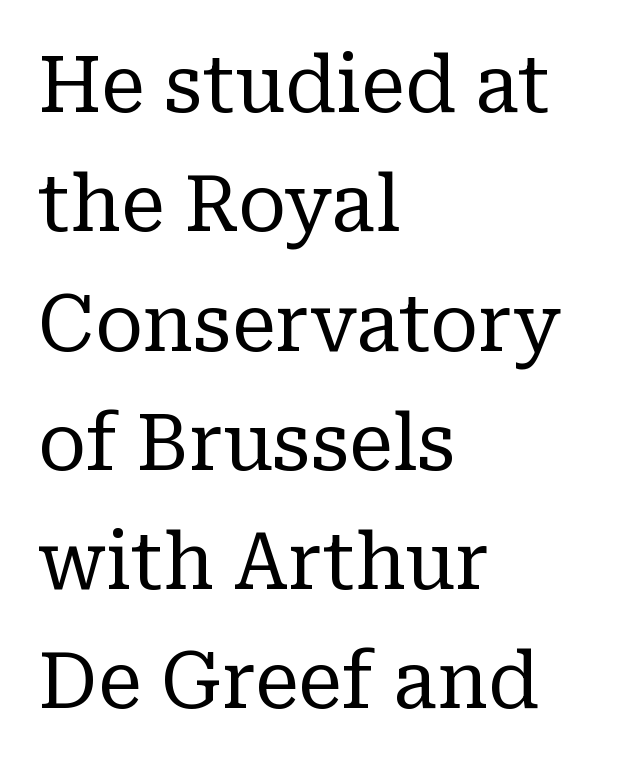
Q: Is the text bold? A: No.
Q: Is the text italic (slanted)? A: No, it is upright.
Q: Is the typeface a serif or a sans-serif typeface? A: Serif.
Q: Is the text underlined? A: No.
Q: How is the paragraph aligned? A: Left-aligned.
Q: Is the spacing between letters normal or unusually wide? A: Normal.
Q: Is the spacing between lines tight, normal or loose? A: Normal.
Q: Width (condensed, normal, or wide)? A: Normal.
Q: Stroke contrast? A: Low.
Q: x-height? A: Medium.
Q: Monospaced? A: No.
